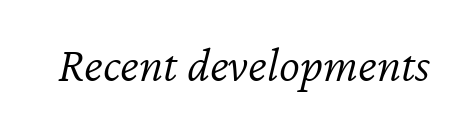
Q: Is the text bold? A: No.
Q: Is the text italic (slanted)? A: Yes, it leans right by about 12 degrees.
Q: Is the text underlined? A: No.
Q: Is the spacing between letters normal or unusually wide? A: Normal.
Q: Width (condensed, normal, or wide)? A: Normal.
Q: Stroke contrast? A: Low.
Q: x-height? A: Medium.
Q: Monospaced? A: No.
